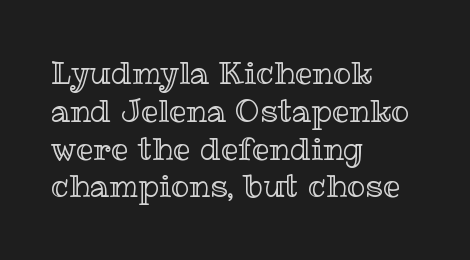
The passage shown is typed in a proportional face where columns would drift. When letters stand straight like this, we call the style roman or upright. Line starts are locked; line ends wander. The specimen omits any rule beneath the text block's lines. Nothing unusual about the tracking: characters are spaced as the font intends.
